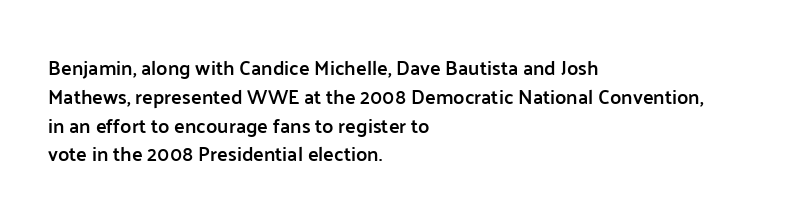
{"italic": "no", "bold": "semi", "underline": "no", "align": "left", "line_spacing": "normal", "line_spacing_ratio": 1.44, "letter_spacing": "normal", "letter_spacing_em": 0.0, "glyph_px": 20}
